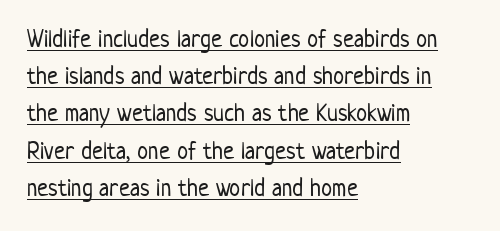
Q: Is the text bold? A: No.
Q: Is the text italic (slanted)? A: No, it is upright.
Q: Is the text underlined? A: Yes.
Q: How is the paragraph aligned? A: Left-aligned.
Q: Is the spacing between letters normal or unusually wide? A: Normal.
Q: Is the spacing between lines tight, normal or loose? A: Normal.
